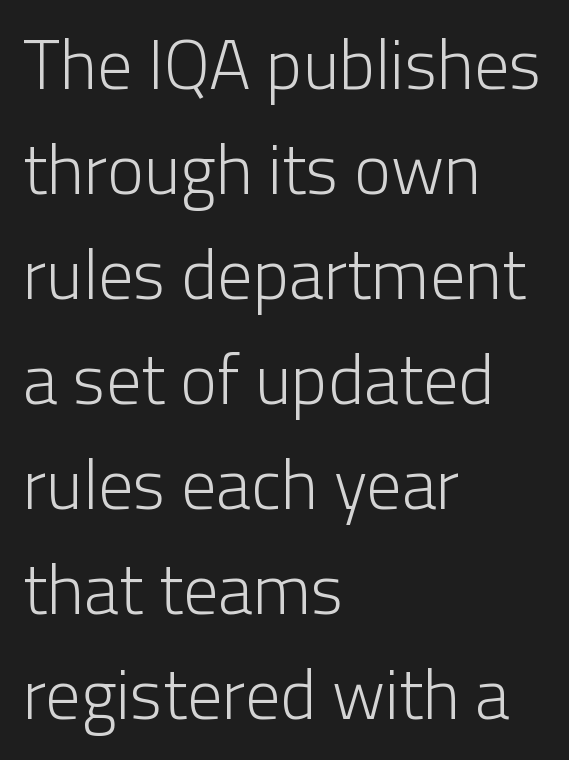
Inter-character spacing is left at the font's built-in metrics. Leftover space on each line is placed entirely after the last word. Quick note: not italic, upright. Evenly set lines give the paragraph a standard silhouette. The letters advance in unequal steps, a hallmark of proportional type.
